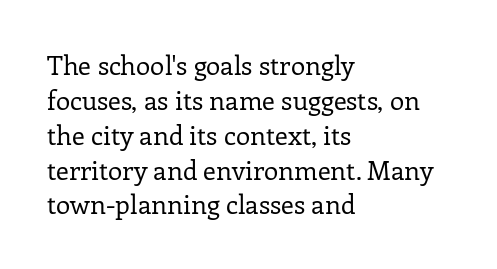
The strip under each line holds only bare page. Short note: letters normally spaced. The axis of the letterforms is exactly vertical. Line spacing here is normal. The rendering anchors every line to the left-hand side.
